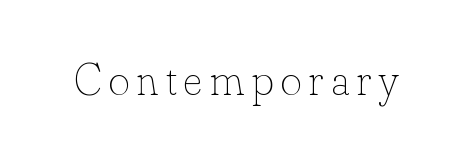
Just letters on the line, the space beneath them empty. You can tell it's not italic because the verticals are truly vertical. Stem width sits at or under what a default text font uses. Character widths vary here, with narrow letters taking less room than wide ones.
